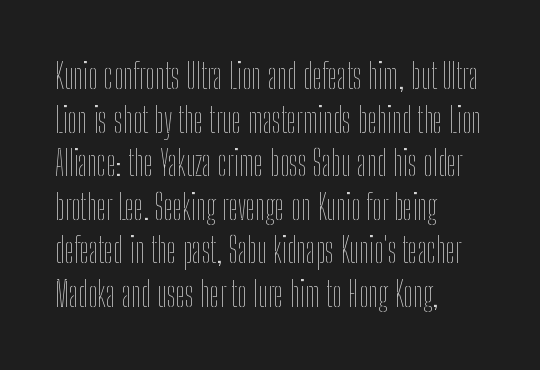
Stroke mass is kept to a normal reading level or below. Posture: straight, roman, zero tilt. Check the space under the baseline: it is left empty. Vertical spacing — default.
